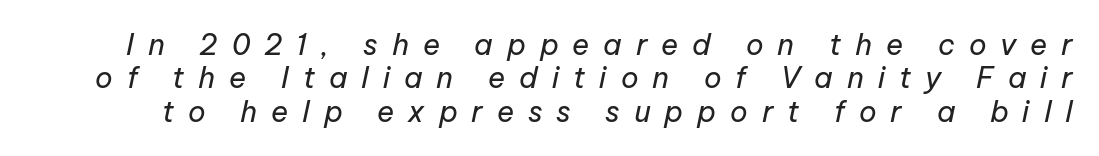
Note the varied advance widths — an 'i' is clearly narrower than an 'm'. Only glyphs here, with clear space below each row. Yep, that's italic — everything's leaning. No letter is thick-stroked: the sample isn't bold. Quick note: interline space is minimal. Compared with typical body copy, the letter spacing here is much looser.
